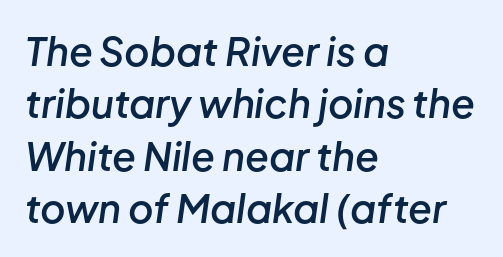
Q: Is the text bold? A: Semi-bold.
Q: Is the text italic (slanted)? A: Yes, it leans right by about 8 degrees.
Q: Is the text underlined? A: No.
Q: How is the paragraph aligned? A: Left-aligned.
Q: Is the spacing between letters normal or unusually wide? A: Normal.
Q: Is the spacing between lines tight, normal or loose? A: Normal.
Q: Width (condensed, normal, or wide)? A: Normal.
Q: Stroke contrast? A: Low.
Q: x-height? A: Medium.
Q: Monospaced? A: No.
